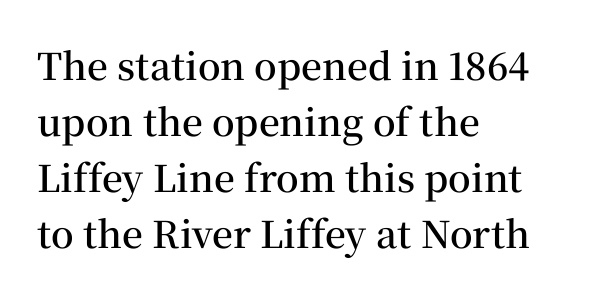
The image shows 37 px semibold serif type, upright; set left-aligned, normal line spacing (1.51x), normal letter spacing, not underlined; medium stroke contrast and a medium x-height.
